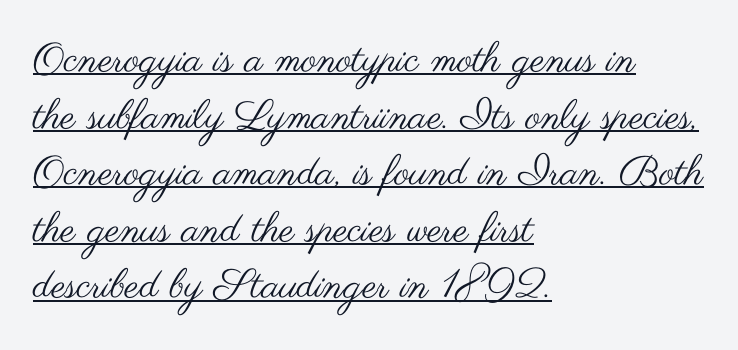
{"serif": "no", "bold": "no", "weight": "regular", "width": "wide", "stroke_contrast": "medium", "x_height": "small", "monospaced": "no", "underline": "yes", "align": "left", "line_spacing": "normal", "line_spacing_ratio": 1.38, "letter_spacing": "normal", "letter_spacing_em": 0.0, "glyph_px": 41}
